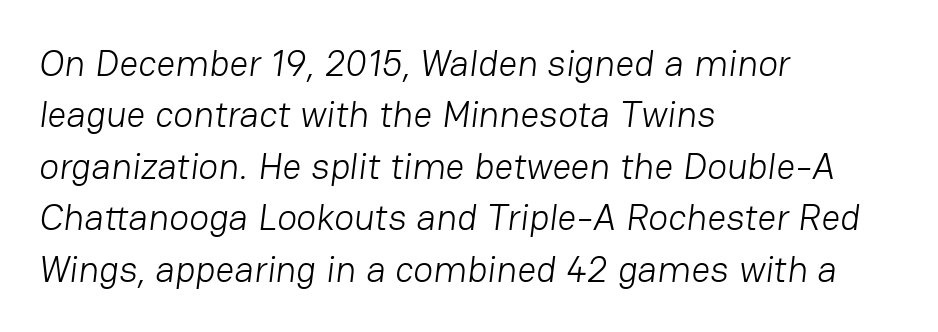
Q: Is the text bold? A: No.
Q: Is the typeface a serif or a sans-serif typeface? A: Sans-serif.
Q: Is the text underlined? A: No.
Q: How is the paragraph aligned? A: Left-aligned.
Q: Is the spacing between letters normal or unusually wide? A: Normal.
Q: Is the spacing between lines tight, normal or loose? A: Normal.
Q: Width (condensed, normal, or wide)? A: Normal.
Q: Stroke contrast? A: Low.
Q: x-height? A: Medium.
Q: Monospaced? A: No.
